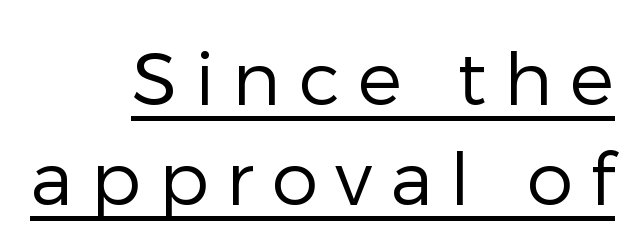
The image shows 74 px regular-weight sans-serif type, upright; set right-aligned, normal line spacing (1.35x), unusually wide letter spacing (+0.24 em), underlined; low stroke contrast and a medium x-height.
